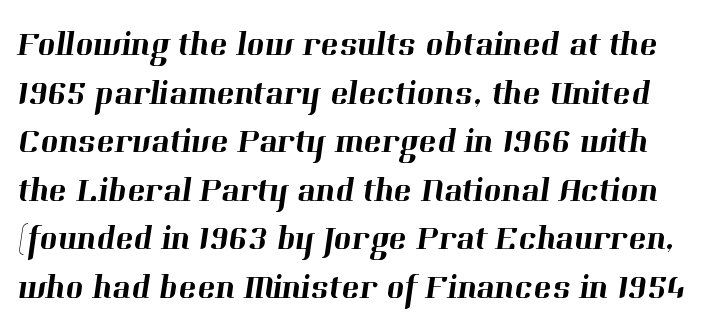
The image shows 34 px serif type; set normal line spacing (1.43x), normal letter spacing, not underlined; high stroke contrast and a medium x-height.
